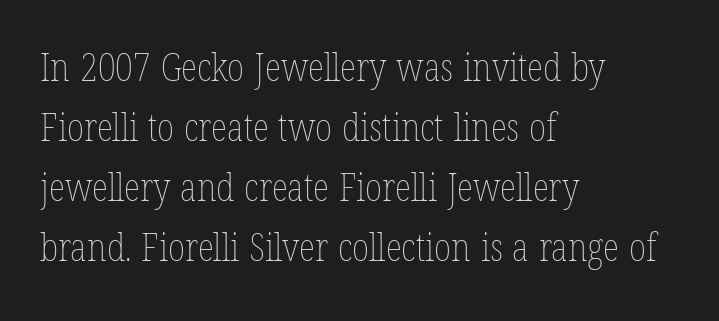
{"italic": "no", "bold": "no", "weight": "thin", "width": "condensed", "stroke_contrast": "low", "x_height": "medium", "monospaced": "no", "underline": "no", "align": "left", "line_spacing": "normal", "line_spacing_ratio": 1.58, "letter_spacing": "normal", "letter_spacing_em": 0.0, "glyph_px": 38}
